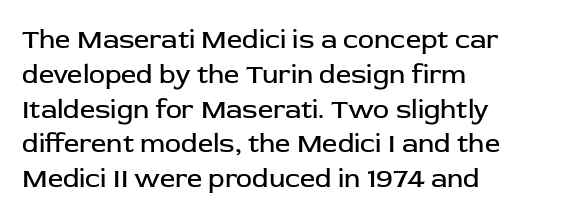
This sample keeps an unexceptional amount of space between lines. Characters remain perfectly vertical along every line. The gap between lines stays unmarked. Is this a heavy cut? Hardly; it is regular or lighter.
